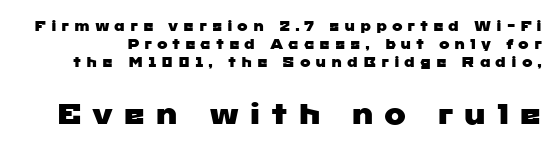
Q: Is the typeface a serif or a sans-serif typeface? A: Sans-serif.
Q: Is the text underlined? A: No.
Q: Is the spacing between letters normal or unusually wide? A: Unusually wide.
Q: Is the spacing between lines tight, normal or loose? A: Normal.
Q: Which block of text is set in a larger size, the first (top) or the second (bottom)? A: The second (bottom) one.
Q: Width (condensed, normal, or wide)? A: Wide.
Q: Stroke contrast? A: Low.
Q: x-height? A: Medium.
Q: Monospaced? A: No.
